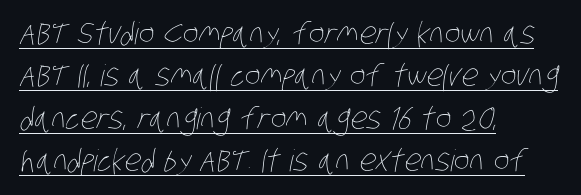
{"bold": "no", "weight": "thin", "width": "condensed", "stroke_contrast": "low", "x_height": "large", "monospaced": "no", "underline": "yes", "align": "left", "line_spacing": "normal", "line_spacing_ratio": 1.41, "letter_spacing": "normal", "letter_spacing_em": 0.0, "glyph_px": 30}
